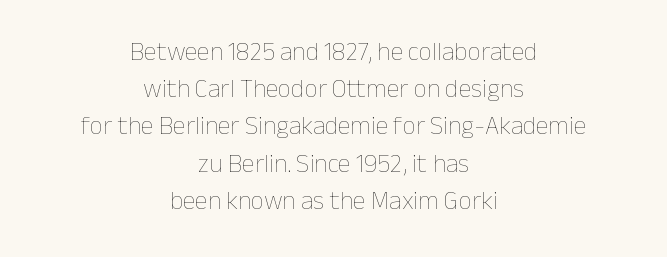
Q: Is the text bold? A: No.
Q: Is the text italic (slanted)? A: No, it is upright.
Q: Is the text underlined? A: No.
Q: How is the paragraph aligned? A: Centered.
Q: Is the spacing between letters normal or unusually wide? A: Normal.
Q: Is the spacing between lines tight, normal or loose? A: Normal.
